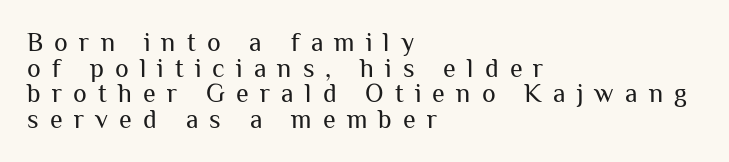
No extra ink here — the face is not bold. Bare-footed words on every line. Short note: letters widely spaced. The passage shown stacks its lines with hardly any gap. The letters stand upright; this is a roman face. Notice how the passage keeps a crisp vertical edge on the left only.
